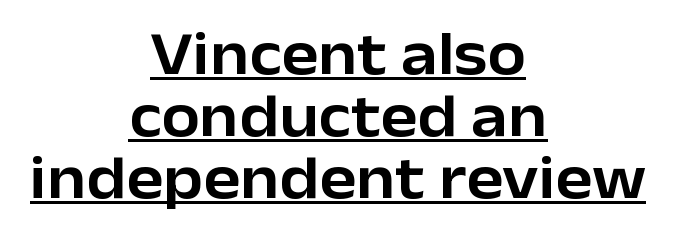
Q: Is the text italic (slanted)? A: No, it is upright.
Q: Is the typeface a serif or a sans-serif typeface? A: Sans-serif.
Q: Is the text underlined? A: Yes.
Q: How is the paragraph aligned? A: Centered.
Q: Is the spacing between letters normal or unusually wide? A: Normal.
Q: Is the spacing between lines tight, normal or loose? A: Tight.
Q: Width (condensed, normal, or wide)? A: Normal.
Q: Stroke contrast? A: Low.
Q: x-height? A: Medium.
Q: Monospaced? A: No.
